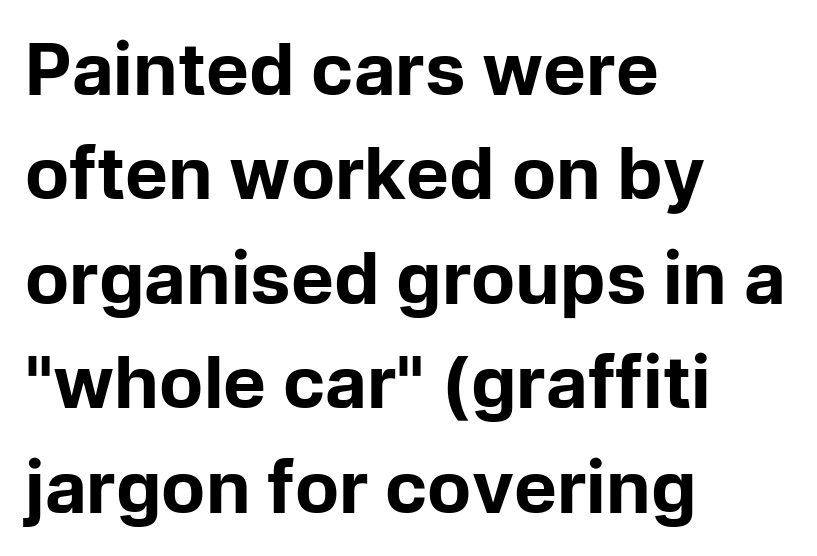
The block of text has a typical density, with ordinary space between rows. This rendering leaves character spacing at its baseline value. Posture: vertical. On the weight axis this lands at bold, roughly 700. Plain, unruled lines of type.
